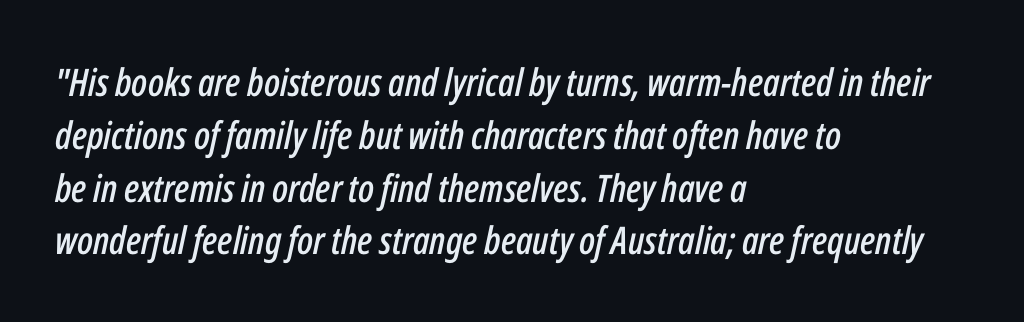
This sample uses plain, unmodified letter spacing. The rendering anchors every line to the left-hand side. Descenders hang freely into open space. The leading is moderate, giving the passage an even texture.
